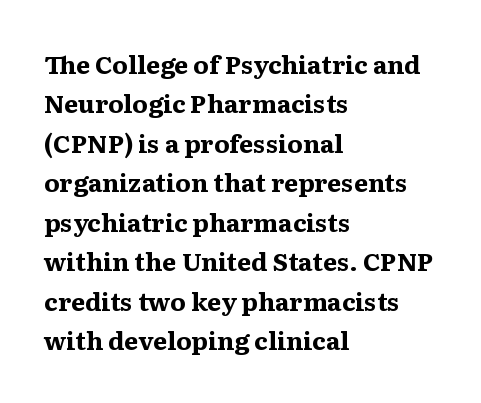
The image shows 25 px bold type, upright; set left-aligned, normal line spacing (1.58x), normal letter spacing, not underlined.
